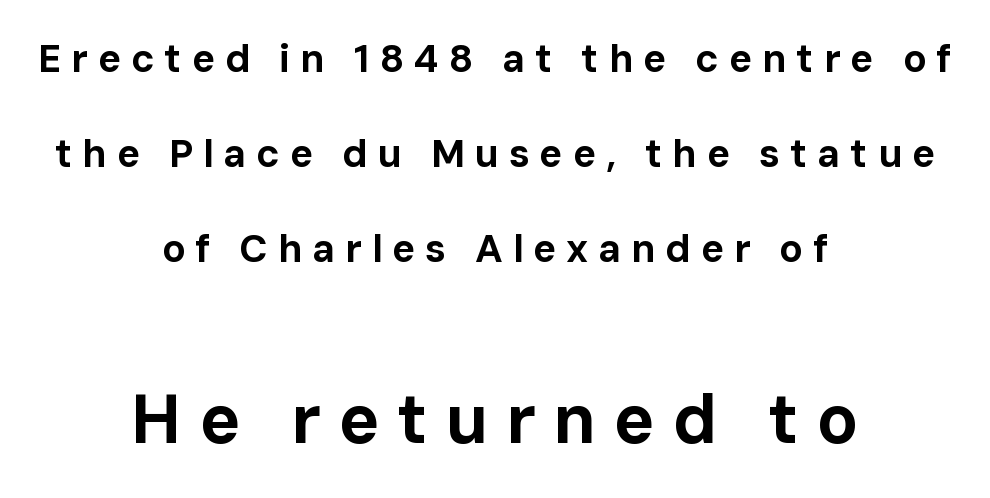
Quick note: interline space is abundant. This rendering employs a face without finishing strokes, i.e., a sans-serif. Two sizes are in play, and the larger belongs to the second block. Ascenders rise straight up at ninety degrees.
